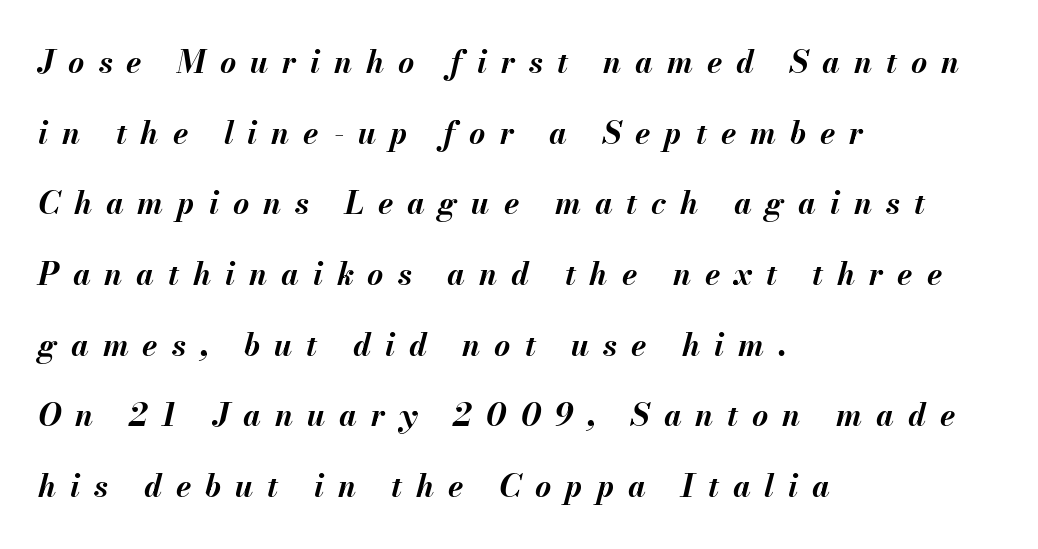
{"italic": "yes", "lean": "right", "slant_degrees": 13, "bold": "yes", "weight": "bold", "width": "normal", "stroke_contrast": "medium", "x_height": "small", "monospaced": "no", "underline": "no", "align": "left", "line_spacing": "loose", "line_spacing_ratio": 2.28, "letter_spacing": "wide", "letter_spacing_em": 0.45, "glyph_px": 31}
